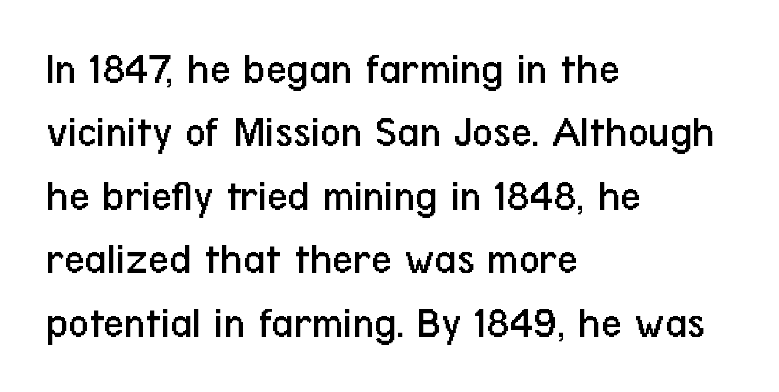
The image shows 45 px regular-weight, condensed sans-serif type, upright; set left-aligned, normal line spacing (1.41x), normal letter spacing, not underlined; low stroke contrast and a medium x-height.
